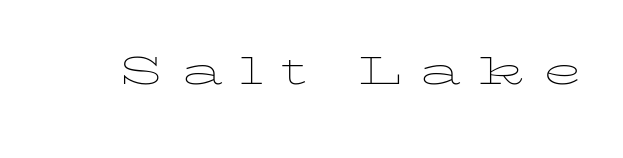
Q: Is the text bold? A: No.
Q: Is the text italic (slanted)? A: No, it is upright.
Q: Is the text underlined? A: No.
Q: Is the spacing between letters normal or unusually wide? A: Unusually wide.
Q: Width (condensed, normal, or wide)? A: Wide.
Q: Stroke contrast? A: Low.
Q: x-height? A: Medium.
Q: Monospaced? A: No.
